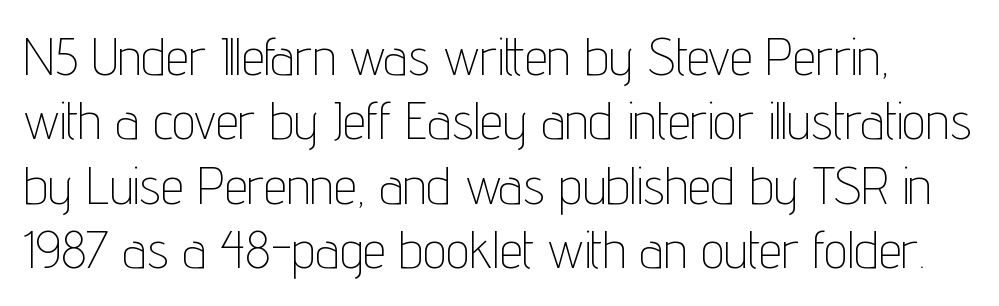
Q: Is the text bold? A: No.
Q: Is the text italic (slanted)? A: No, it is upright.
Q: Is the typeface a serif or a sans-serif typeface? A: Sans-serif.
Q: Is the text underlined? A: No.
Q: Is the spacing between letters normal or unusually wide? A: Normal.
Q: Width (condensed, normal, or wide)? A: Condensed.
Q: Stroke contrast? A: Low.
Q: x-height? A: Medium.
Q: Monospaced? A: No.
